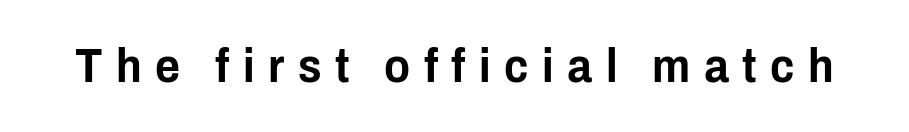
Q: Is the text italic (slanted)? A: No, it is upright.
Q: Is the typeface a serif or a sans-serif typeface? A: Sans-serif.
Q: Is the text underlined? A: No.
Q: Is the spacing between letters normal or unusually wide? A: Unusually wide.
Q: Width (condensed, normal, or wide)? A: Condensed.
Q: Stroke contrast? A: Low.
Q: x-height? A: Medium.
Q: Monospaced? A: No.
